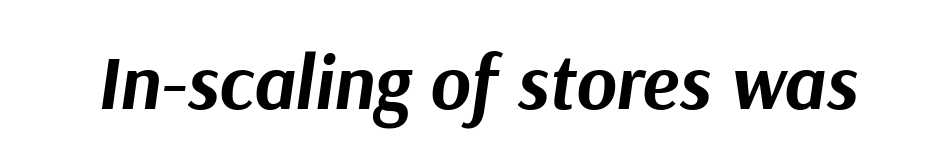
The space directly below the letters is spotless. Every letter is thick-stroked: bold, no question. You can tell it's italic because the verticals aren't actually vertical. Short note: letters normally spaced. Spacing verdict: proportional, widths tailored to each character.
